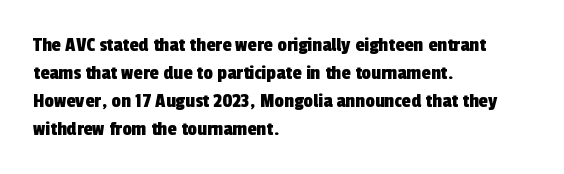
Q: Is the text underlined? A: No.
Q: How is the paragraph aligned? A: Left-aligned.
Q: Is the spacing between letters normal or unusually wide? A: Normal.
Q: Is the spacing between lines tight, normal or loose? A: Normal.
